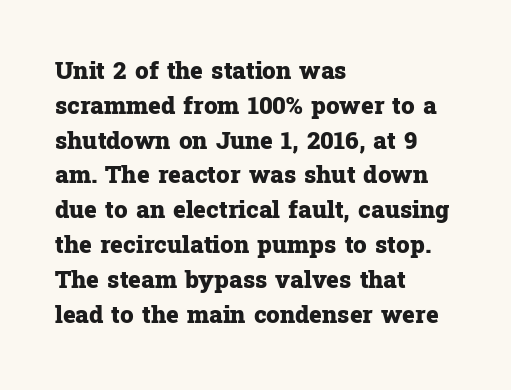
{"italic": "no", "bold": "yes", "underline": "no", "align": "left", "line_spacing": "normal", "line_spacing_ratio": 1.45, "letter_spacing": "normal", "letter_spacing_em": 0.0, "glyph_px": 24}
